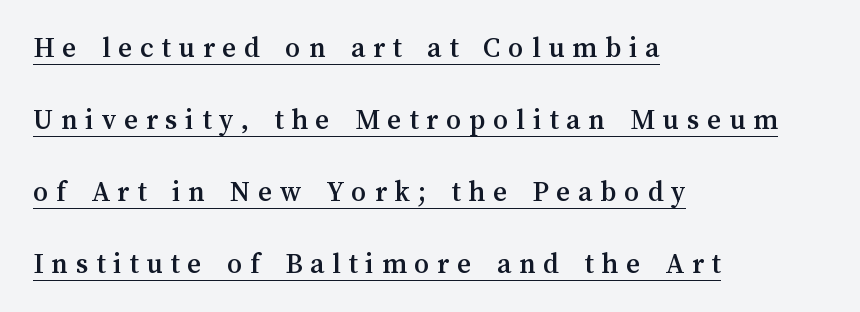
The image shows 30 px text type, upright; set left-aligned, loose line spacing (2.4x), unusually wide letter spacing (+0.26 em), underlined; medium stroke contrast and a medium x-height.
